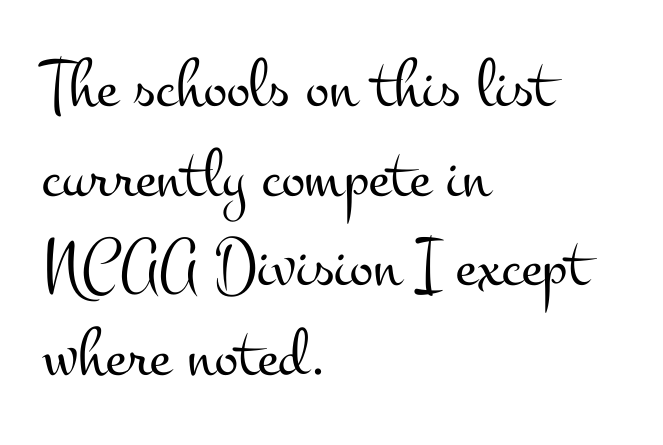
Tracking value appears to be zero — textbook default spacing. Letters rest on an invisible, unmarked baseline. Visually the block forms a straight wall on the left and a jagged coastline on the right. Leading: standard. The cut favours lightness, reaching ordinary text weight at its darkest.
